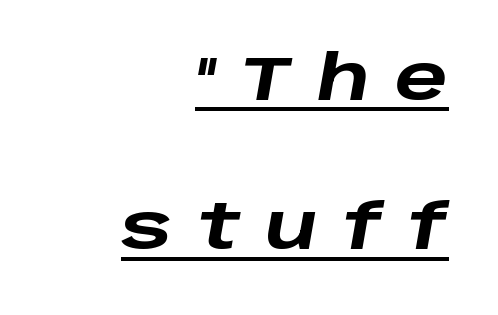
The image shows 62 px heavy, wide type, italic (leaning right); set right-aligned, loose line spacing (2.41x), unusually wide letter spacing (+0.41 em), underlined; low stroke contrast and a large x-height.
